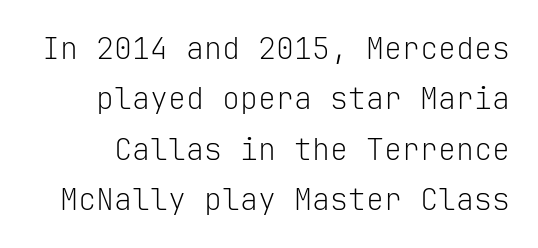
{"serif": "no", "italic": "no", "bold": "no", "weight": "light", "width": "normal", "stroke_contrast": "low", "x_height": "medium", "monospaced": "yes", "underline": "no", "line_spacing": "normal", "line_spacing_ratio": 1.68, "letter_spacing": "normal", "letter_spacing_em": 0.0, "glyph_px": 30}
